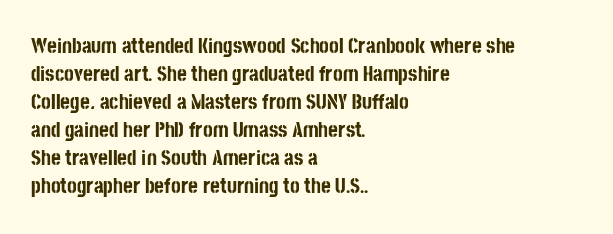
Style check: upright. Reading down the block, your eye returns to a fixed left position each line. This rendering leaves character spacing at its baseline value. Check under the words: just untouched page.
